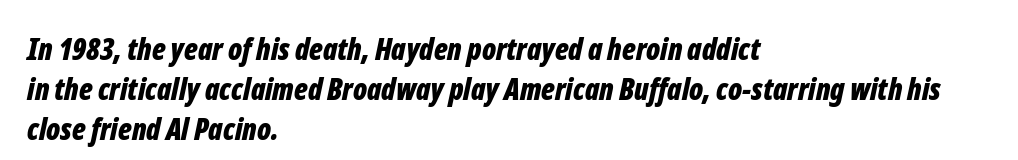
The image shows 30 px bold, condensed type, italic (leaning right); set left-aligned, normal line spacing (1.34x), normal letter spacing, not underlined; low stroke contrast and a medium x-height.
